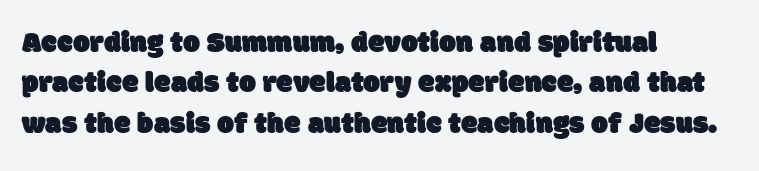
Q: Is the typeface a serif or a sans-serif typeface? A: Sans-serif.
Q: Is the text underlined? A: No.
Q: How is the paragraph aligned? A: Left-aligned.
Q: Is the spacing between letters normal or unusually wide? A: Normal.
Q: Is the spacing between lines tight, normal or loose? A: Normal.
Q: Width (condensed, normal, or wide)? A: Normal.
Q: Stroke contrast? A: Low.
Q: x-height? A: Large.
Q: Monospaced? A: No.
